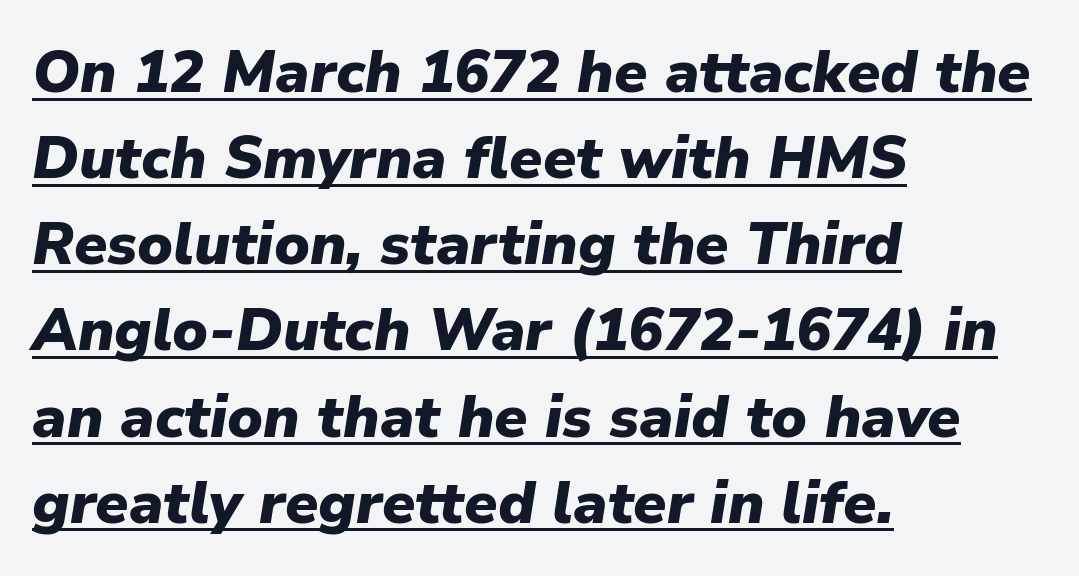
The rendering keeps characters at their native spacing. Reading down the block, your eye returns to a fixed left position each line. The specimen includes a rule beneath the text block's lines. Vertically, the passage feels balanced, rows spaced as you'd expect. The letters advance in unequal steps, a hallmark of proportional type.
